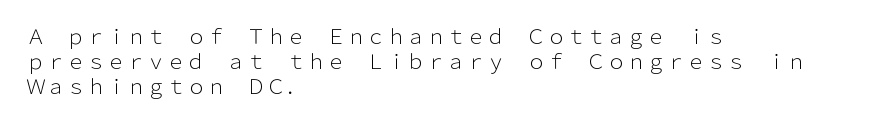
Q: Is the text bold? A: No.
Q: Is the text italic (slanted)? A: No, it is upright.
Q: Is the text underlined? A: No.
Q: How is the paragraph aligned? A: Left-aligned.
Q: Is the spacing between letters normal or unusually wide? A: Normal.
Q: Is the spacing between lines tight, normal or loose? A: Normal.
